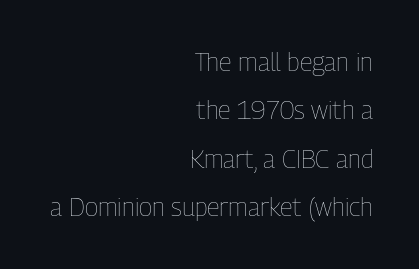
The image shows 25 px text type, upright; set right-aligned, loose line spacing (1.94x), normal letter spacing, not underlined.
